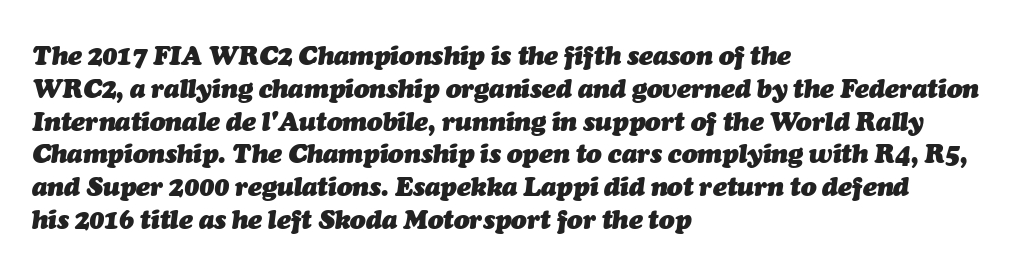
{"italic": "yes", "lean": "right", "slant_degrees": 7, "bold": "yes", "underline": "no", "align": "left", "line_spacing": "normal", "line_spacing_ratio": 1.26, "letter_spacing": "normal", "letter_spacing_em": 0.0, "glyph_px": 26}
